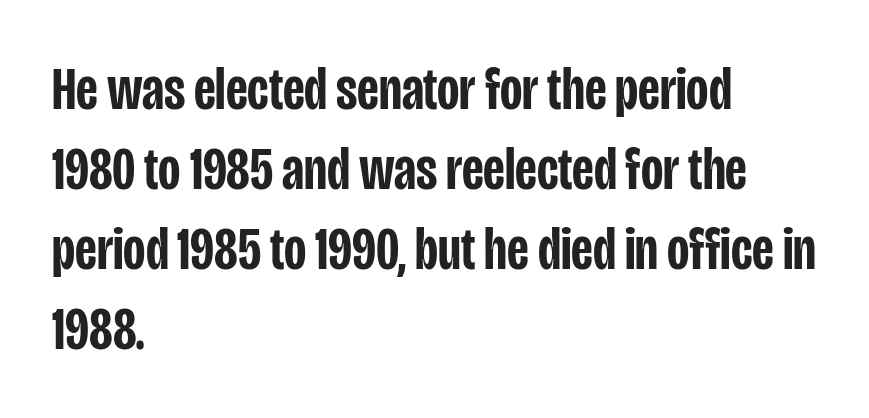
The image shows 61 px semibold, condensed sans-serif type, upright; set left-aligned, normal line spacing (1.31x), normal letter spacing, not underlined; low stroke contrast and a large x-height.
